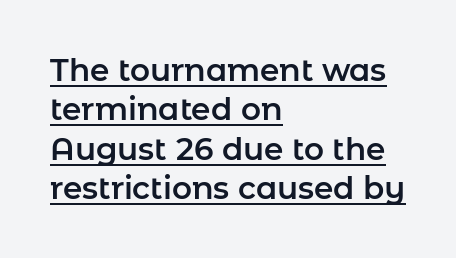
The passage shown is typeset with a sans-serif family. Inter-character spacing is left at the font's built-in metrics. This sample uses an upright cut, with every glyph sitting square on the baseline. Visually the block forms a straight wall on the left and a jagged coastline on the right. Each new line begins a customary step beneath the previous one. Underlined type.
